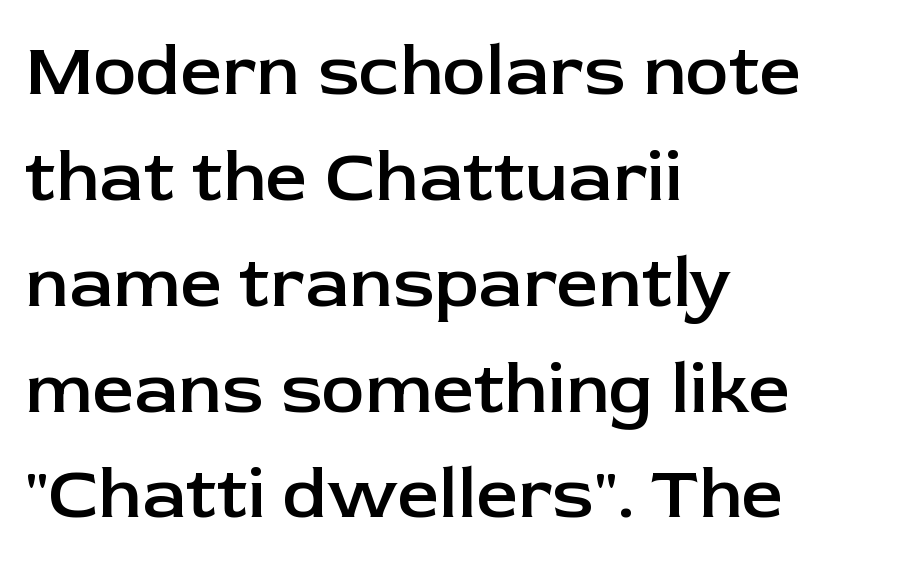
The image shows 73 px semibold sans-serif type, upright; set left-aligned, normal line spacing (1.45x), normal letter spacing, not underlined; low stroke contrast and a medium x-height.
